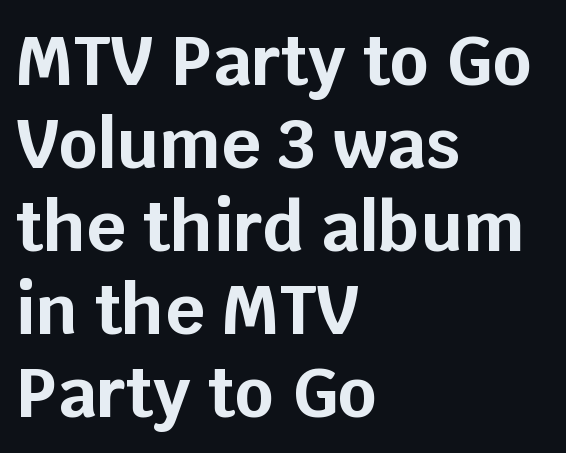
The image shows 68 px bold sans-serif type, upright; set left-aligned, line spacing 1.22x, normal letter spacing, not underlined; low stroke contrast and a large x-height.
